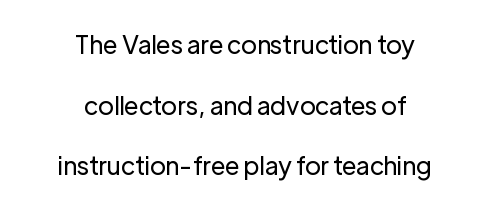
The image shows 25 px text type, upright; set centered, loose line spacing (2.43x), normal letter spacing, not underlined.
